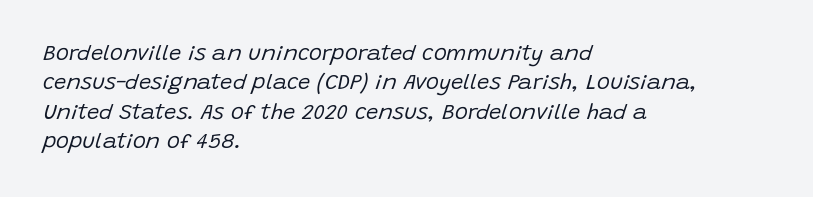
{"italic": "yes", "lean": "right", "slant_degrees": 15, "bold": "no", "underline": "no", "align": "left", "line_spacing": "normal", "line_spacing_ratio": 1.33, "letter_spacing": "normal", "letter_spacing_em": 0.0, "glyph_px": 22}
